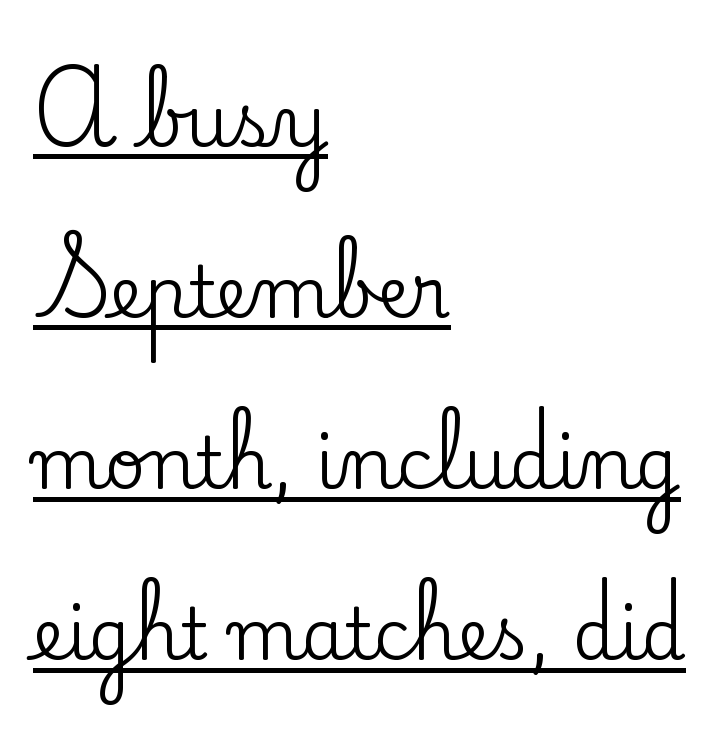
{"serif": "yes", "italic": "no", "width": "normal", "stroke_contrast": "low", "x_height": "small", "monospaced": "no", "underline": "yes", "align": "left", "line_spacing": "loose", "line_spacing_ratio": 2.41, "letter_spacing": "normal", "letter_spacing_em": 0.0, "glyph_px": 71}
